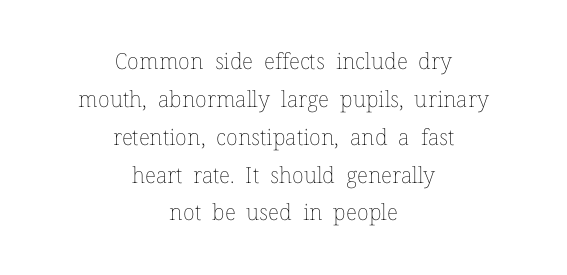
Q: Is the text bold? A: No.
Q: Is the text italic (slanted)? A: No, it is upright.
Q: Is the text underlined? A: No.
Q: How is the paragraph aligned? A: Centered.
Q: Is the spacing between letters normal or unusually wide? A: Normal.
